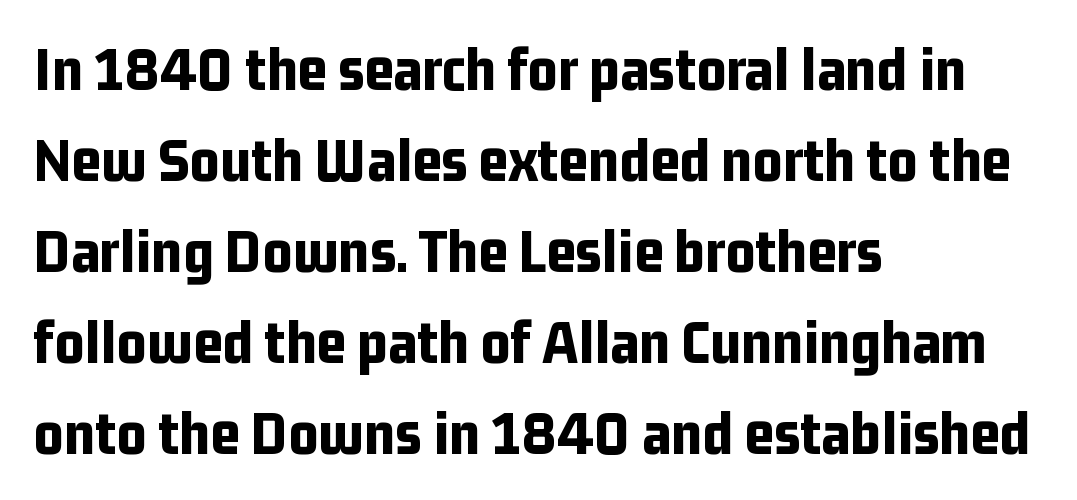
Set as a true bold cut, around the 700 mark. Caption: multi-line text, flush left, ragged right. Words float on clear page, feet unadorned. This is the regular roman posture of the typeface. What's the leading like? Ordinary, nothing unusual.
